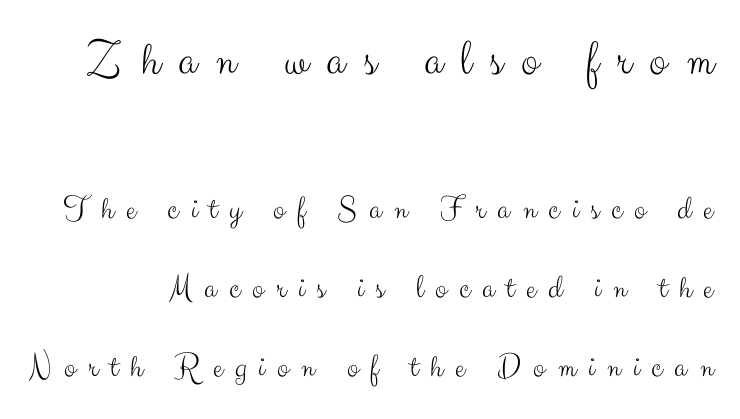
{"serif": "no", "bold": "no", "weight": "light", "width": "normal", "stroke_contrast": "medium", "x_height": "small", "monospaced": "no", "underline": "no", "line_spacing": "loose", "line_spacing_ratio": 2.33, "letter_spacing": "wide", "letter_spacing_em": 0.36, "larger_block": "first", "size_ratio": 1.5, "glyph_px": 51}
